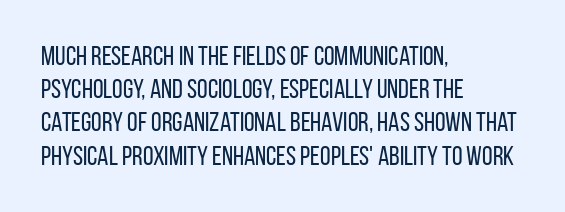
The zone under the glyphs is completely vacant. The passage is arranged the way most books set body copy — flush left. The type sits square on the baseline with zero lean. Weight: in the light-to-regular range. In terms of letterspacing, this is plain default setting.
